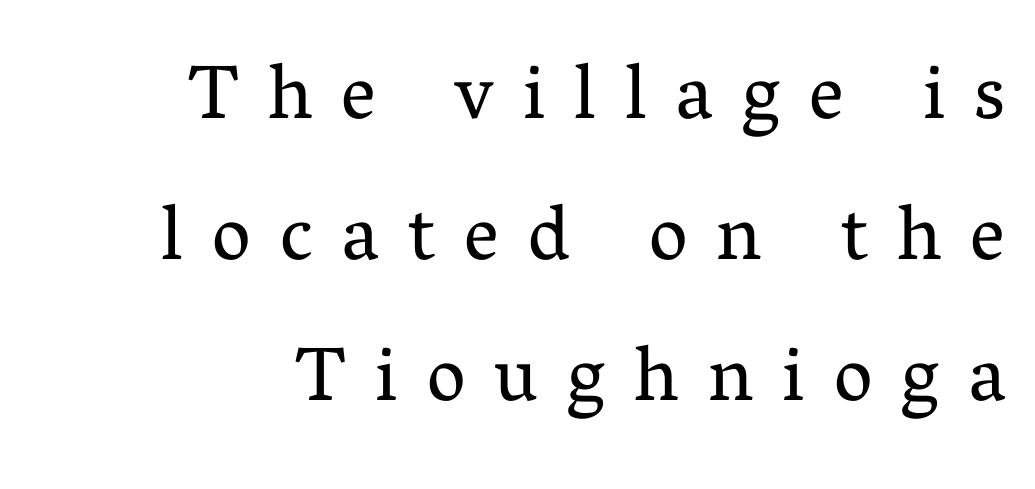
{"serif": "yes", "italic": "no", "bold": "no", "weight": "regular", "width": "normal", "stroke_contrast": "medium", "x_height": "medium", "monospaced": "no", "underline": "no", "align": "right", "line_spacing_ratio": 1.83, "letter_spacing": "wide", "letter_spacing_em": 0.38, "glyph_px": 77}
